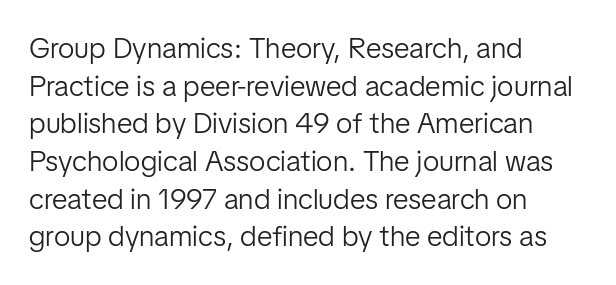
Q: Is the text bold? A: No.
Q: Is the text italic (slanted)? A: No, it is upright.
Q: Is the typeface a serif or a sans-serif typeface? A: Sans-serif.
Q: Is the text underlined? A: No.
Q: How is the paragraph aligned? A: Left-aligned.
Q: Is the spacing between letters normal or unusually wide? A: Normal.
Q: Is the spacing between lines tight, normal or loose? A: Normal.
Q: Width (condensed, normal, or wide)? A: Normal.
Q: Stroke contrast? A: Low.
Q: x-height? A: Medium.
Q: Monospaced? A: No.
